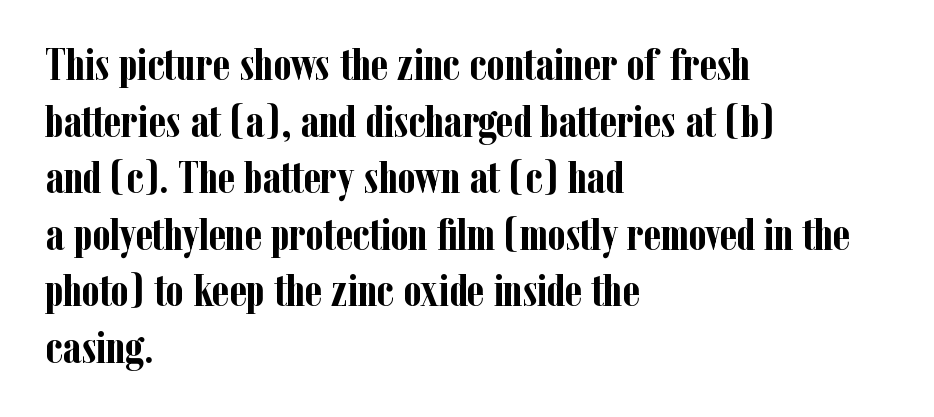
Which margin do the lines hug? The left one — the right edge is uneven. The characters display serif detailing at their extremities. Pretty heavy lettering here — definitely bold. Nobody touched the tracking dial on this one. Character widths vary here, with narrow letters taking less room than wide ones. Quick note: underline off.
